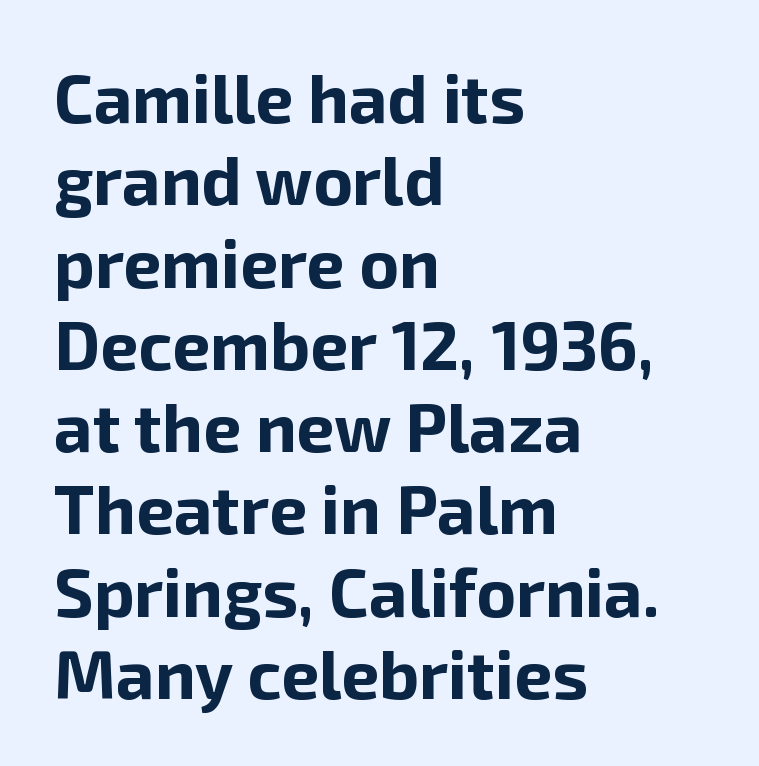
The image shows 68 px bold sans-serif type, upright; set left-aligned, line spacing 1.21x, normal letter spacing, not underlined; low stroke contrast and a medium x-height.
